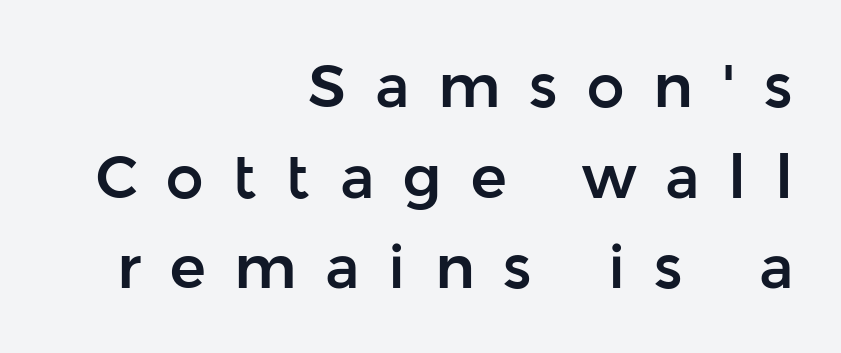
Think of a printed novel: that variable character pitch is what you see here. Observe the wide spacing: letters keep a clear distance from each other. The gap between lines stays unmarked. Does the type have serifs? No, each stem ends abruptly.
